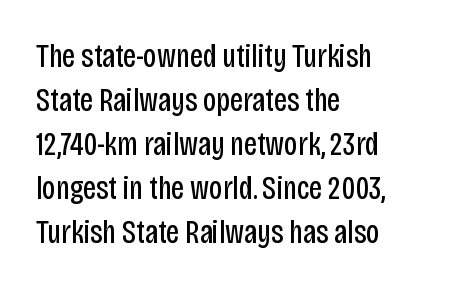
Q: Is the text bold? A: No.
Q: Is the text italic (slanted)? A: No, it is upright.
Q: Is the typeface a serif or a sans-serif typeface? A: Sans-serif.
Q: Is the text underlined? A: No.
Q: How is the paragraph aligned? A: Left-aligned.
Q: Is the spacing between letters normal or unusually wide? A: Normal.
Q: Is the spacing between lines tight, normal or loose? A: Normal.
Q: Width (condensed, normal, or wide)? A: Condensed.
Q: Stroke contrast? A: Low.
Q: x-height? A: Large.
Q: Monospaced? A: No.
